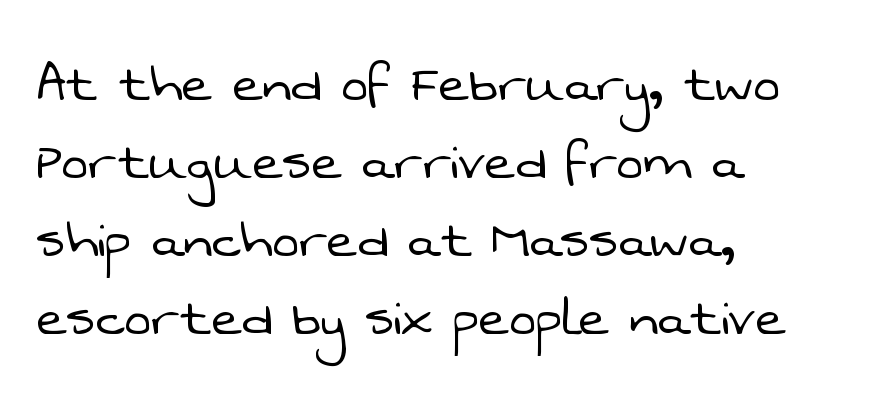
{"serif": "no", "bold": "no", "weight": "light", "width": "normal", "stroke_contrast": "low", "x_height": "medium", "monospaced": "no", "underline": "no", "align": "left", "line_spacing_ratio": 1.22, "letter_spacing": "normal", "letter_spacing_em": 0.0, "glyph_px": 64}
